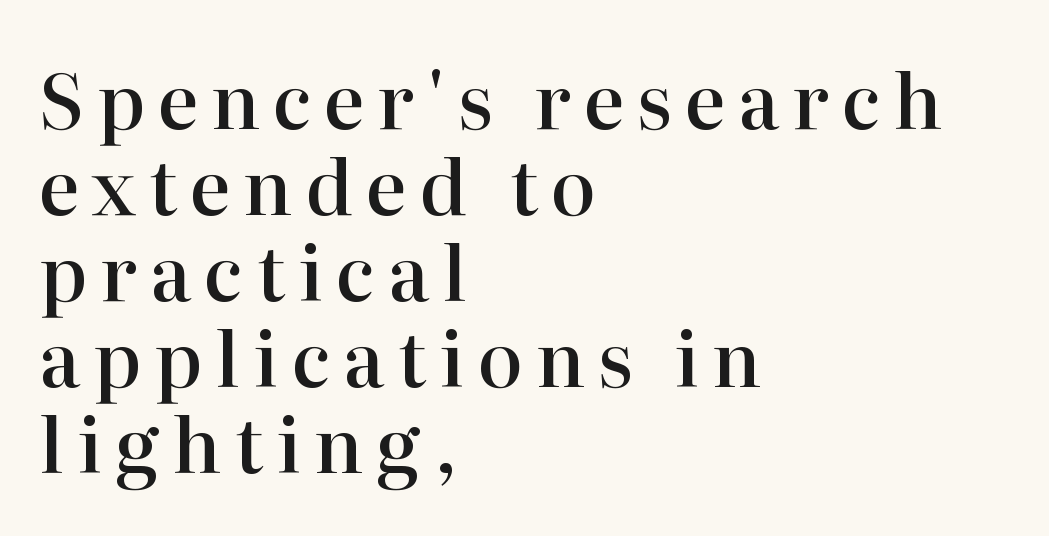
The image shows 76 px semibold serif type, upright; set left-aligned, tight line spacing (1.13x), not underlined; high stroke contrast and a medium x-height.
